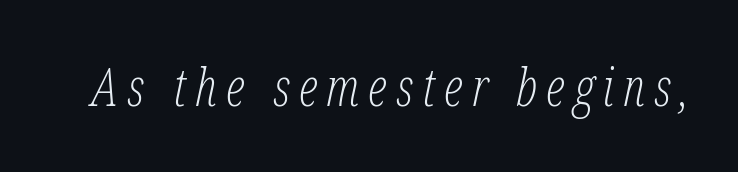
{"serif": "yes", "italic": "yes", "lean": "right", "slant_degrees": 12, "bold": "no", "weight": "light", "width": "condensed", "stroke_contrast": "low", "x_height": "medium", "monospaced": "no", "underline": "no", "glyph_px": 52}
